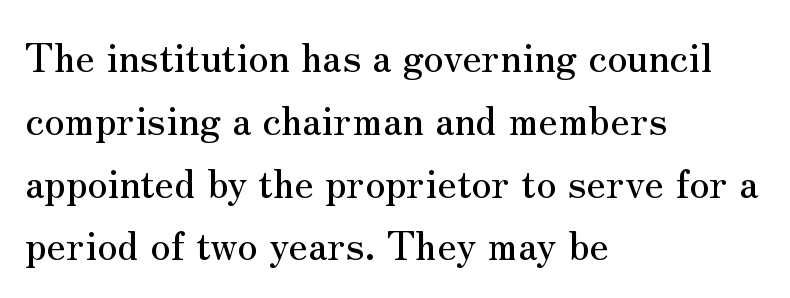
{"serif": "yes", "italic": "no", "width": "normal", "stroke_contrast": "medium", "x_height": "small", "monospaced": "no", "underline": "no", "align": "left", "line_spacing": "normal", "line_spacing_ratio": 1.57, "letter_spacing": "normal", "letter_spacing_em": 0.0, "glyph_px": 40}
